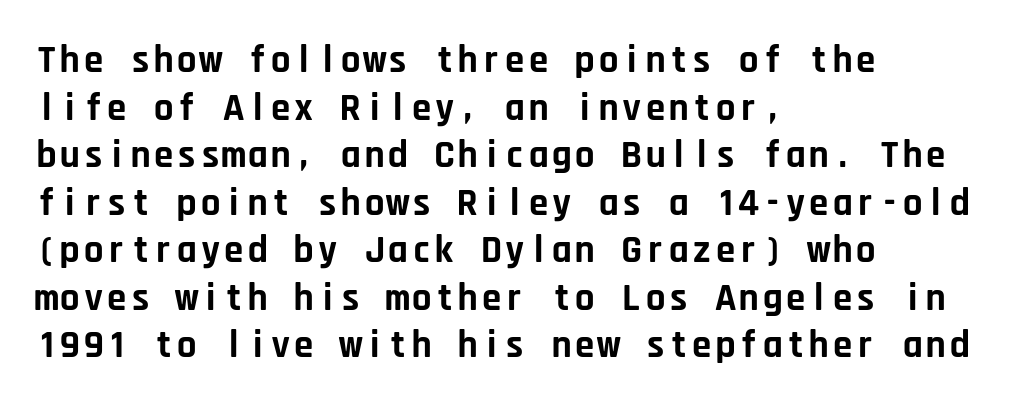
{"serif": "no", "italic": "no", "bold": "yes", "weight": "bold", "width": "normal", "stroke_contrast": "low", "x_height": "large", "monospaced": "yes", "underline": "no", "align": "left", "line_spacing_ratio": 1.22, "letter_spacing": "normal", "letter_spacing_em": 0.0, "glyph_px": 39}
